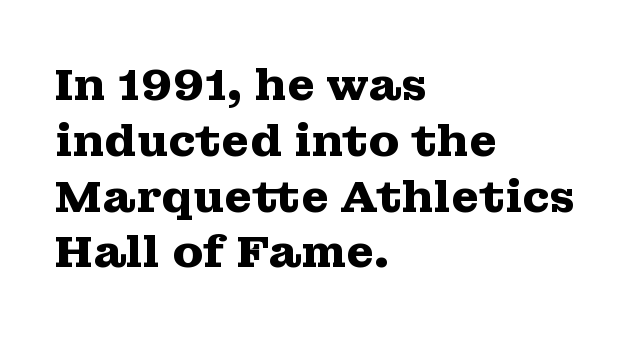
Q: Is the text bold? A: Yes.
Q: Is the text italic (slanted)? A: No, it is upright.
Q: Is the typeface a serif or a sans-serif typeface? A: Serif.
Q: Is the text underlined? A: No.
Q: How is the paragraph aligned? A: Left-aligned.
Q: Is the spacing between letters normal or unusually wide? A: Normal.
Q: Width (condensed, normal, or wide)? A: Wide.
Q: Stroke contrast? A: Medium.
Q: x-height? A: Medium.
Q: Monospaced? A: No.
